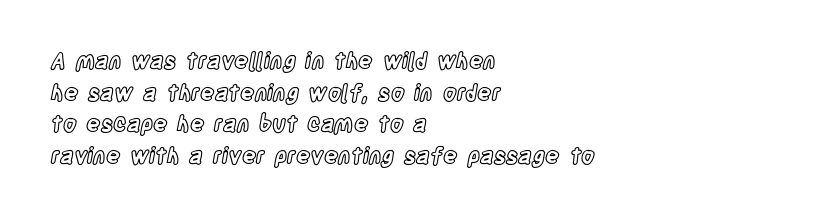
Q: Is the text italic (slanted)? A: Yes.
Q: Is the text underlined? A: No.
Q: How is the paragraph aligned? A: Left-aligned.
Q: Is the spacing between letters normal or unusually wide? A: Normal.
Q: Is the spacing between lines tight, normal or loose? A: Normal.
